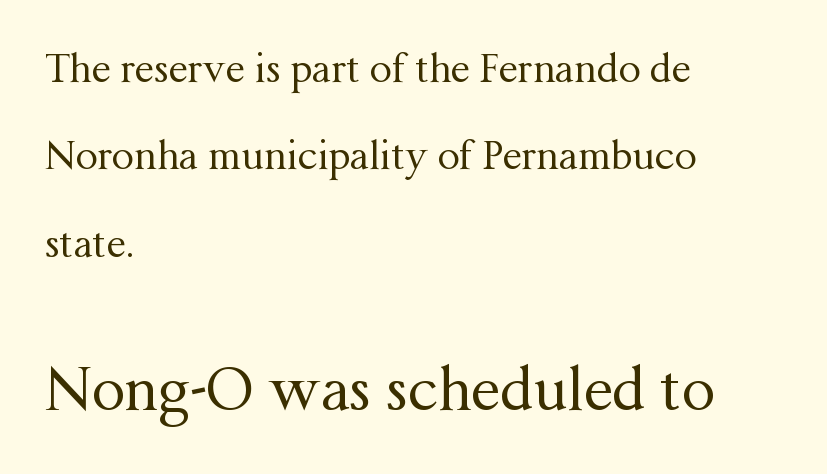
{"serif": "yes", "italic": "no", "bold": "no", "weight": "regular", "width": "normal", "stroke_contrast": "medium", "x_height": "medium", "monospaced": "no", "underline": "no", "align": "left", "line_spacing": "loose", "line_spacing_ratio": 2.24, "letter_spacing": "normal", "letter_spacing_em": 0.0, "larger_block": "second", "size_ratio": 1.51, "glyph_px": 59}
